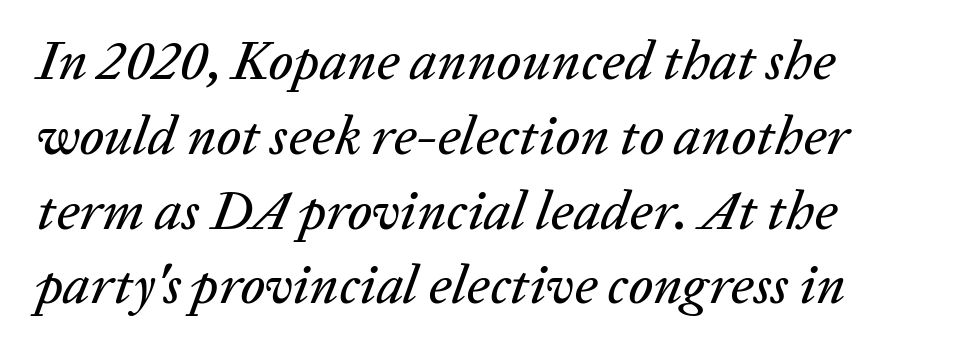
{"italic": "yes", "lean": "right", "slant_degrees": 20, "width": "normal", "stroke_contrast": "low", "x_height": "medium", "monospaced": "no", "underline": "no", "align": "left", "line_spacing": "normal", "line_spacing_ratio": 1.36, "letter_spacing": "normal", "letter_spacing_em": 0.0, "glyph_px": 55}
